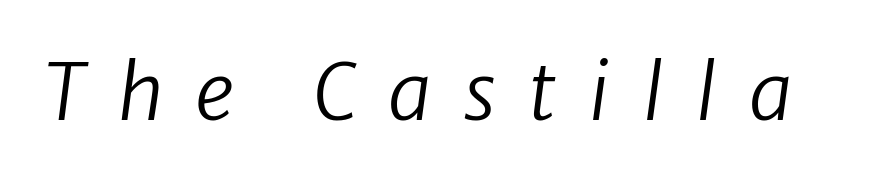
A typesetter would call this proportional, since set widths differ per character. Summary of weight: not heavy and not bold. Any mark beneath the type? The region is blank. Designer's note — italics engaged.
